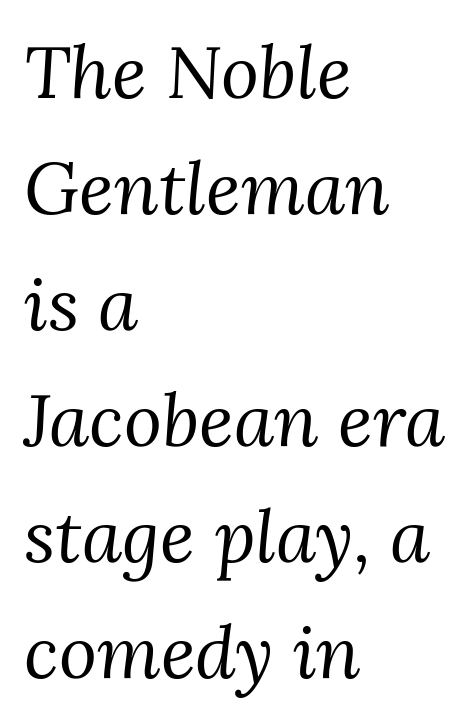
There's an unmistakable incline to the writing here. The letters advance in unequal steps, a hallmark of proportional type. Unbolded letterforms with no extra heft. The typesetter chose a ragged-right arrangement here.
